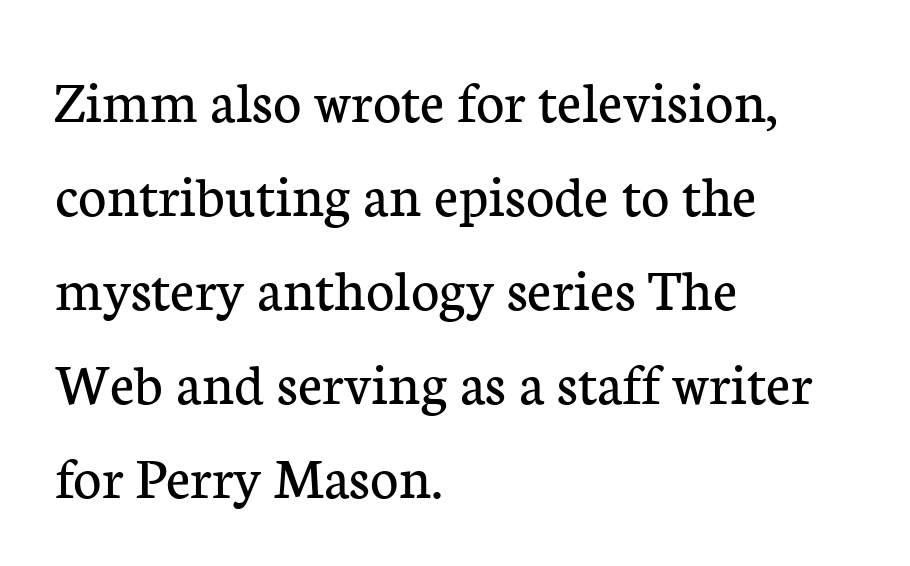
The image shows 61 px regular-weight serif type, upright; set left-aligned, normal line spacing (1.54x), normal letter spacing, not underlined; low stroke contrast and a medium x-height.
